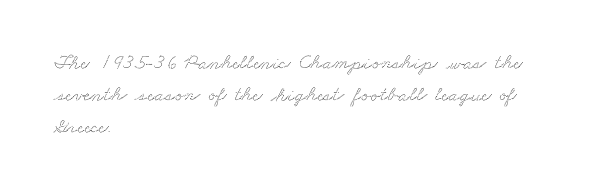
Q: Is the text underlined? A: No.
Q: How is the paragraph aligned? A: Left-aligned.
Q: Is the spacing between letters normal or unusually wide? A: Normal.
Q: Is the spacing between lines tight, normal or loose? A: Normal.
